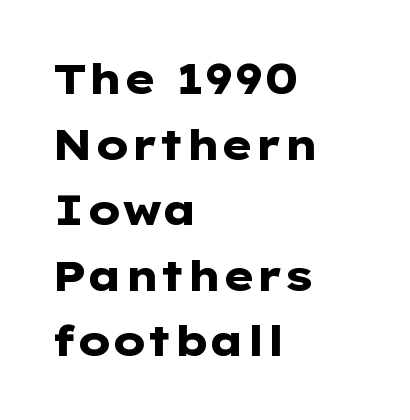
Q: Is the text bold? A: Yes.
Q: Is the text italic (slanted)? A: No, it is upright.
Q: Is the typeface a serif or a sans-serif typeface? A: Sans-serif.
Q: Is the text underlined? A: No.
Q: How is the paragraph aligned? A: Left-aligned.
Q: Is the spacing between letters normal or unusually wide? A: Normal.
Q: Is the spacing between lines tight, normal or loose? A: Normal.
Q: Width (condensed, normal, or wide)? A: Wide.
Q: Stroke contrast? A: Low.
Q: x-height? A: Medium.
Q: Monospaced? A: No.
